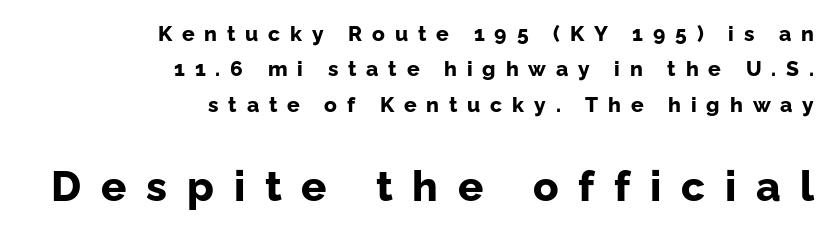
Every letter is thick-stroked: bold, no question. Note the varied advance widths — an 'i' is clearly narrower than an 'm'. How would I describe the line gaps? Plain and ordinary. Check under the words: just untouched page. These lines were composed using upright roman letters.
